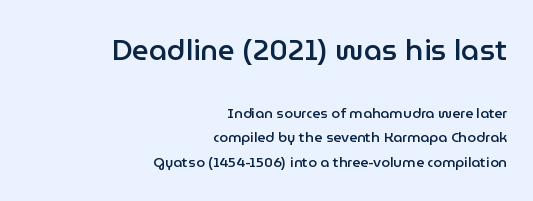
The image shows 29 px semibold sans-serif type, upright; set right-aligned, line spacing 1.77x, normal letter spacing, not underlined; the first (top) block is 2.07x larger; low stroke contrast and a medium x-height.
